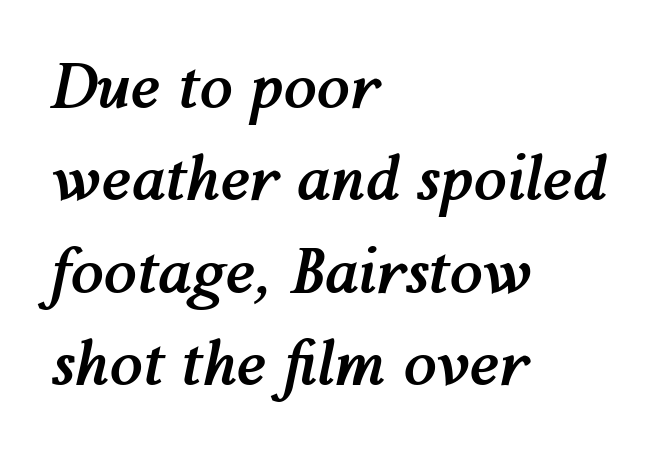
Q: Is the text bold? A: Yes.
Q: Is the text italic (slanted)? A: Yes, it leans right by about 12 degrees.
Q: Is the text underlined? A: No.
Q: How is the paragraph aligned? A: Left-aligned.
Q: Is the spacing between letters normal or unusually wide? A: Normal.
Q: Is the spacing between lines tight, normal or loose? A: Normal.
Q: Width (condensed, normal, or wide)? A: Normal.
Q: Stroke contrast? A: Medium.
Q: x-height? A: Medium.
Q: Monospaced? A: No.
